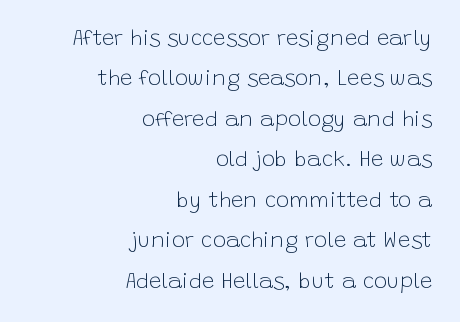
The image shows 22 px text type, upright; set right-aligned, line spacing 1.84x, normal letter spacing, not underlined.
